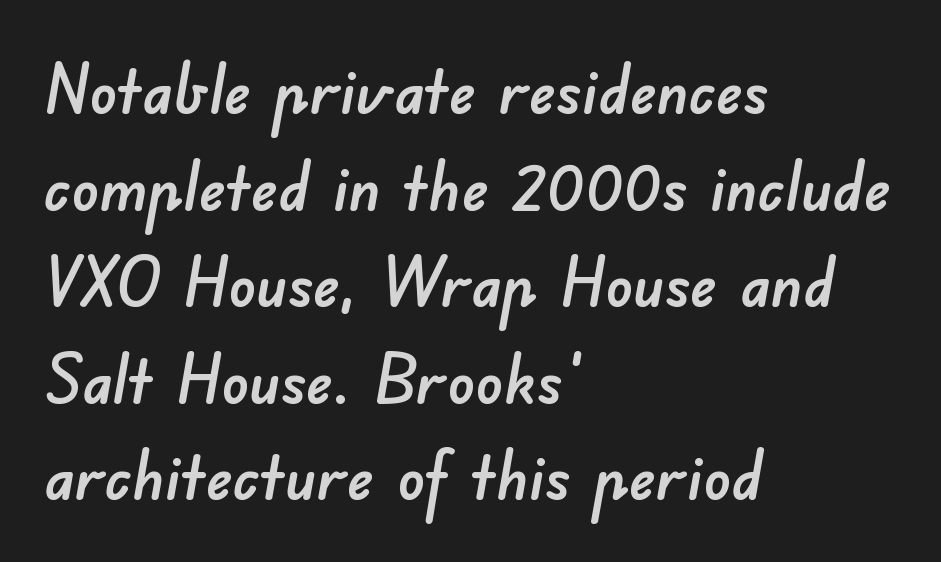
{"serif": "no", "width": "normal", "stroke_contrast": "low", "x_height": "small", "monospaced": "no", "underline": "no", "align": "left", "line_spacing": "normal", "line_spacing_ratio": 1.42, "letter_spacing": "normal", "letter_spacing_em": 0.0, "glyph_px": 68}
